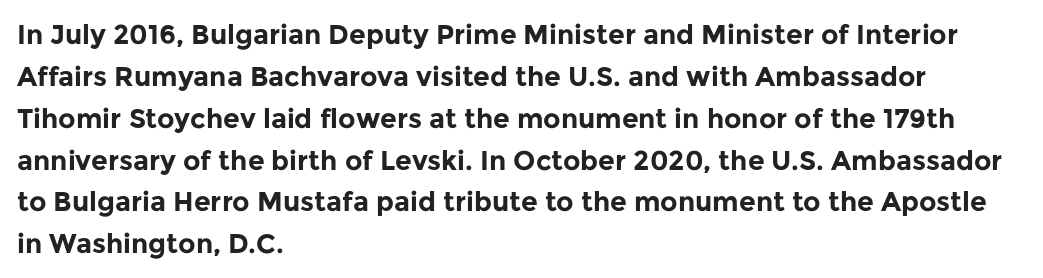
Q: Is the text bold? A: Yes.
Q: Is the text italic (slanted)? A: No, it is upright.
Q: Is the text underlined? A: No.
Q: How is the paragraph aligned? A: Left-aligned.
Q: Is the spacing between letters normal or unusually wide? A: Normal.
Q: Is the spacing between lines tight, normal or loose? A: Normal.
